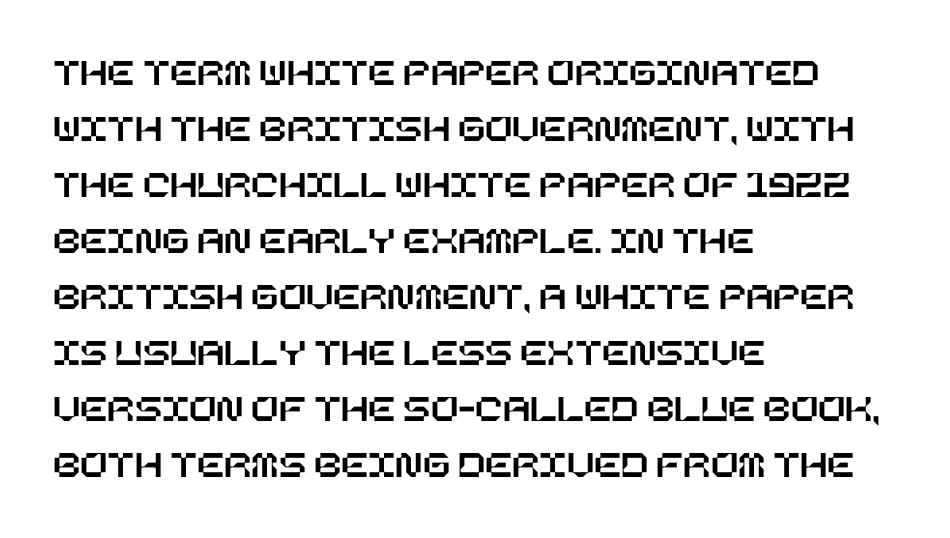
Q: Is the text italic (slanted)? A: No, it is upright.
Q: Is the text underlined? A: No.
Q: How is the paragraph aligned? A: Left-aligned.
Q: Is the spacing between letters normal or unusually wide? A: Normal.
Q: Is the spacing between lines tight, normal or loose? A: Normal.
Q: Width (condensed, normal, or wide)? A: Normal.
Q: Stroke contrast? A: Low.
Q: x-height? A: Large.
